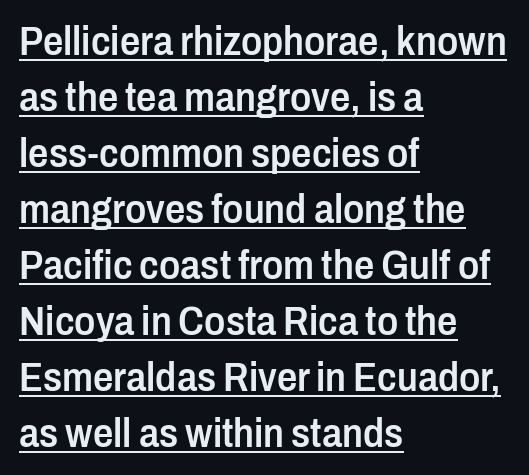
{"serif": "no", "italic": "no", "bold": "semi", "weight": "semibold", "width": "condensed", "stroke_contrast": "low", "x_height": "medium", "monospaced": "no", "underline": "yes", "align": "left", "line_spacing": "normal", "line_spacing_ratio": 1.4, "letter_spacing": "normal", "letter_spacing_em": 0.0, "glyph_px": 40}
